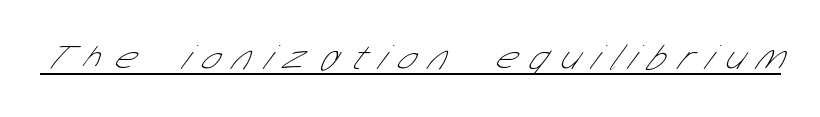
{"serif": "no", "bold": "no", "weight": "thin", "width": "condensed", "stroke_contrast": "low", "x_height": "medium", "monospaced": "no", "underline": "yes", "letter_spacing": "wide", "letter_spacing_em": 0.41, "glyph_px": 36}
